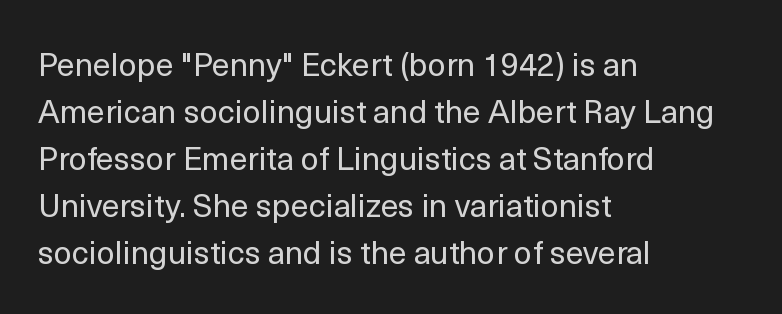
Q: Is the text bold? A: No.
Q: Is the text italic (slanted)? A: No, it is upright.
Q: Is the typeface a serif or a sans-serif typeface? A: Sans-serif.
Q: Is the text underlined? A: No.
Q: How is the paragraph aligned? A: Left-aligned.
Q: Is the spacing between letters normal or unusually wide? A: Normal.
Q: Is the spacing between lines tight, normal or loose? A: Normal.
Q: Width (condensed, normal, or wide)? A: Normal.
Q: x-height? A: Medium.
Q: Monospaced? A: No.
